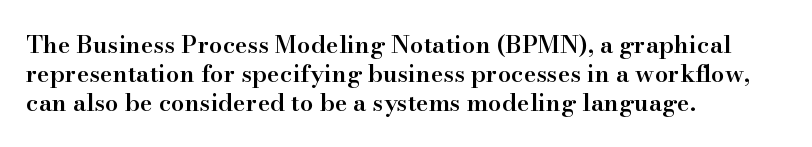
Q: Is the text bold? A: Semi-bold.
Q: Is the text italic (slanted)? A: No, it is upright.
Q: Is the text underlined? A: No.
Q: How is the paragraph aligned? A: Left-aligned.
Q: Is the spacing between letters normal or unusually wide? A: Normal.
